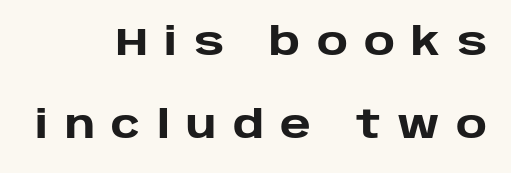
Q: Is the text bold? A: Yes.
Q: Is the text italic (slanted)? A: No, it is upright.
Q: Is the typeface a serif or a sans-serif typeface? A: Sans-serif.
Q: Is the text underlined? A: No.
Q: How is the paragraph aligned? A: Right-aligned.
Q: Is the spacing between letters normal or unusually wide? A: Unusually wide.
Q: Is the spacing between lines tight, normal or loose? A: Loose.
Q: Width (condensed, normal, or wide)? A: Normal.
Q: Stroke contrast? A: Low.
Q: x-height? A: Large.
Q: Monospaced? A: No.
